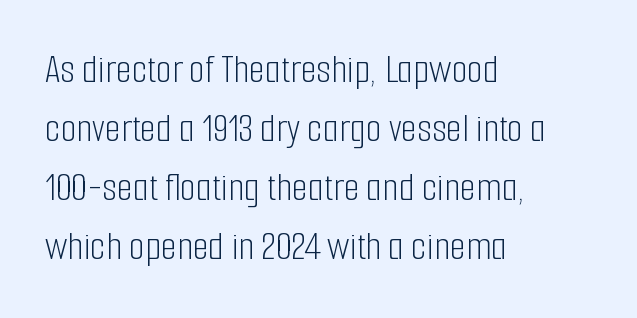
Is this a heavy cut? Hardly; it is regular or lighter. The setting favours the left margin, as ordinary paragraphs usually do. Rows of type keep a routine distance in the vertical direction. A typesetter would call this proportional, since set widths differ per character. What kind of face is this? One without serifs — a sans. Check under the words: just untouched page.
